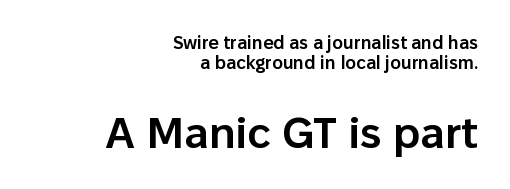
You could call the tracking neutral — neither tight nor loose. The zone under the glyphs is completely vacant. The face used here is proportionally spaced, like ordinary book or web type. The face used here is a sans, in the tradition of grotesques and geometrics.
